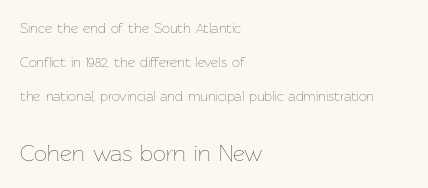
On a weight scale, this lands at 450 or below. Reading down the block, your eye returns to a fixed left position each line. The space beneath each line is pristine and unruled. These lines keep a tight, regular rhythm from letter to letter.
